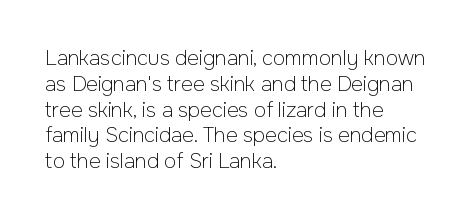
Interline gaps are of average width in this sample. Style check: upright. Tracking here is standard; glyphs follow each other at the usual distance. Stroke mass is kept to a normal reading level or below. Beneath every word, the page is bare. Leftover space on each line is placed entirely after the last word.
